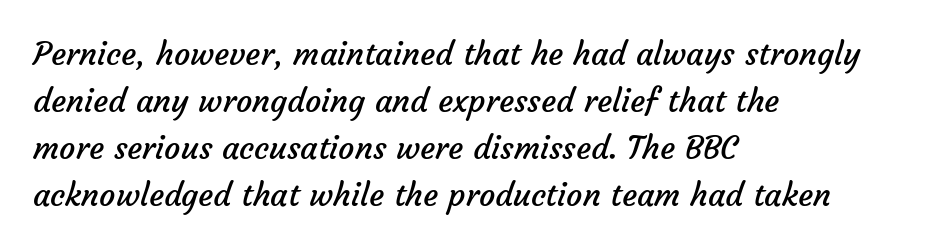
{"serif": "no", "bold": "no", "weight": "regular", "width": "normal", "stroke_contrast": "low", "x_height": "medium", "monospaced": "no", "underline": "no", "align": "left", "line_spacing": "normal", "line_spacing_ratio": 1.47, "letter_spacing": "normal", "letter_spacing_em": 0.0, "glyph_px": 32}
